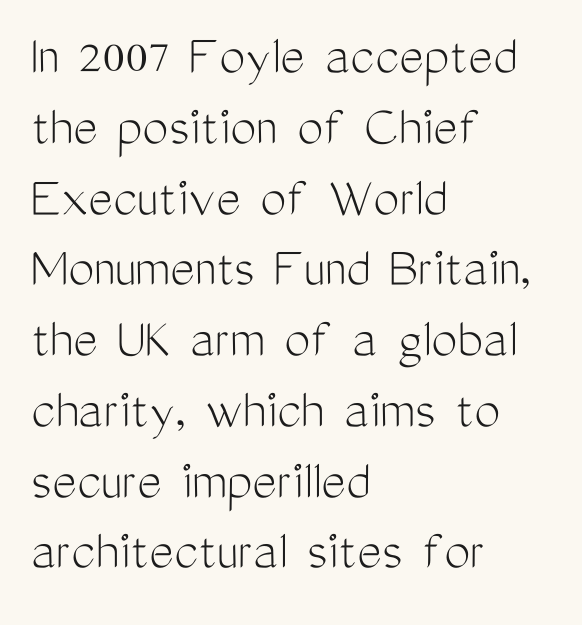
Q: Is the text bold? A: No.
Q: Is the text italic (slanted)? A: No, it is upright.
Q: Is the typeface a serif or a sans-serif typeface? A: Sans-serif.
Q: Is the text underlined? A: No.
Q: How is the paragraph aligned? A: Left-aligned.
Q: Is the spacing between letters normal or unusually wide? A: Normal.
Q: Width (condensed, normal, or wide)? A: Condensed.
Q: Stroke contrast? A: Medium.
Q: x-height? A: Medium.
Q: Monospaced? A: No.
